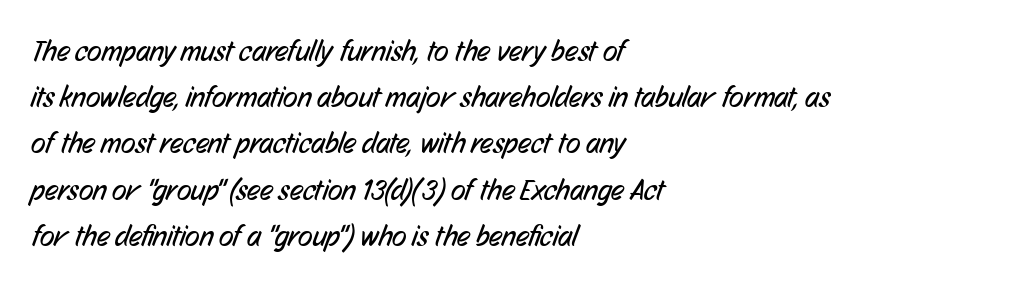
Q: Is the text bold? A: No.
Q: Is the typeface a serif or a sans-serif typeface? A: Sans-serif.
Q: Is the text underlined? A: No.
Q: How is the paragraph aligned? A: Left-aligned.
Q: Is the spacing between letters normal or unusually wide? A: Normal.
Q: Is the spacing between lines tight, normal or loose? A: Normal.
Q: Width (condensed, normal, or wide)? A: Condensed.
Q: Stroke contrast? A: Low.
Q: x-height? A: Medium.
Q: Monospaced? A: No.
